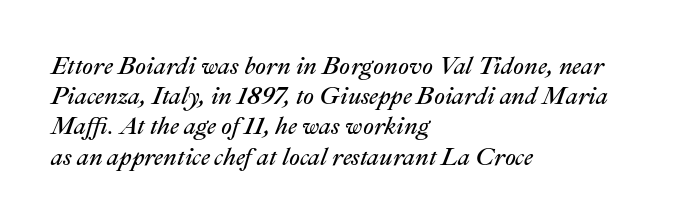
{"italic": "yes", "lean": "right", "slant_degrees": 22, "bold": "no", "underline": "no", "align": "left", "line_spacing": "normal", "line_spacing_ratio": 1.26, "letter_spacing": "normal", "letter_spacing_em": 0.0, "glyph_px": 24}
